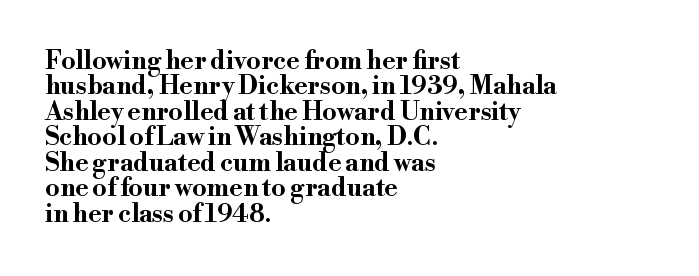
The image shows 25 px bold type, upright; set left-aligned, tight line spacing (1.02x), normal letter spacing, not underlined.
